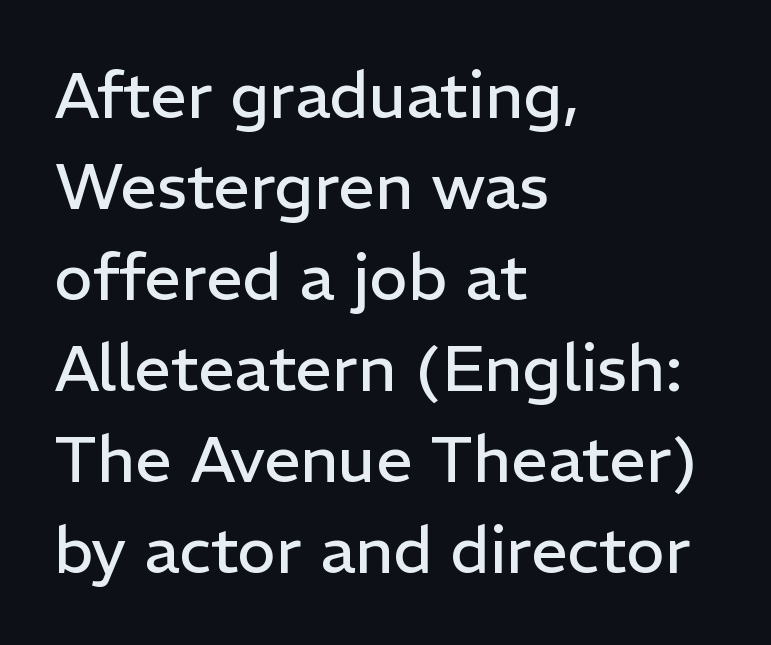
{"serif": "no", "italic": "no", "bold": "no", "weight": "regular", "width": "normal", "stroke_contrast": "low", "x_height": "medium", "monospaced": "no", "underline": "no", "align": "left", "line_spacing": "normal", "line_spacing_ratio": 1.4, "letter_spacing": "normal", "letter_spacing_em": 0.0, "glyph_px": 65}
